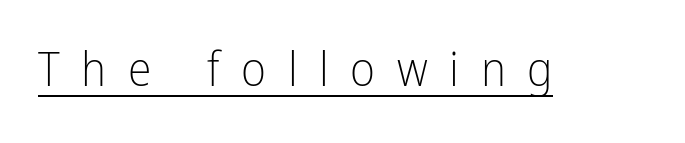
Style check: upright. Note the varied advance widths — an 'i' is clearly narrower than an 'm'. Note: no serifs on the glyphs. Think standard paragraph weight, or any step lighter than that. Beneath each row of characters lies a ruled line. Display-style spreading of the glyphs; the letterfit is very open.
